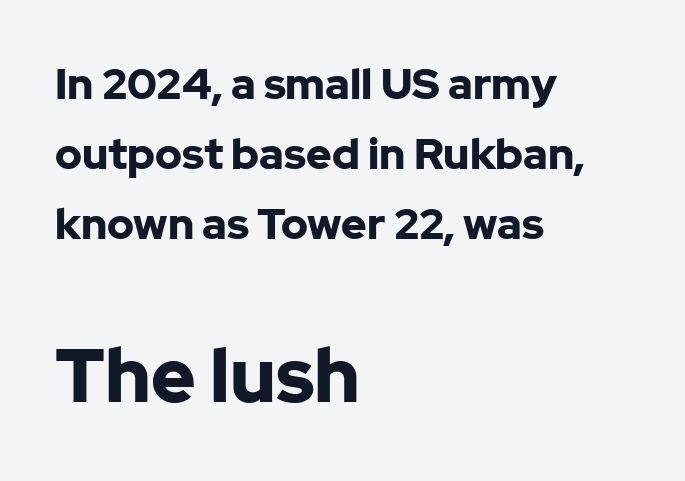
Q: Is the text bold? A: Yes.
Q: Is the text italic (slanted)? A: No, it is upright.
Q: Is the typeface a serif or a sans-serif typeface? A: Sans-serif.
Q: Is the text underlined? A: No.
Q: How is the paragraph aligned? A: Left-aligned.
Q: Is the spacing between letters normal or unusually wide? A: Normal.
Q: Is the spacing between lines tight, normal or loose? A: Normal.
Q: Which block of text is set in a larger size, the first (top) or the second (bottom)? A: The second (bottom) one.
Q: Width (condensed, normal, or wide)? A: Normal.
Q: Stroke contrast? A: Low.
Q: x-height? A: Medium.
Q: Monospaced? A: No.
